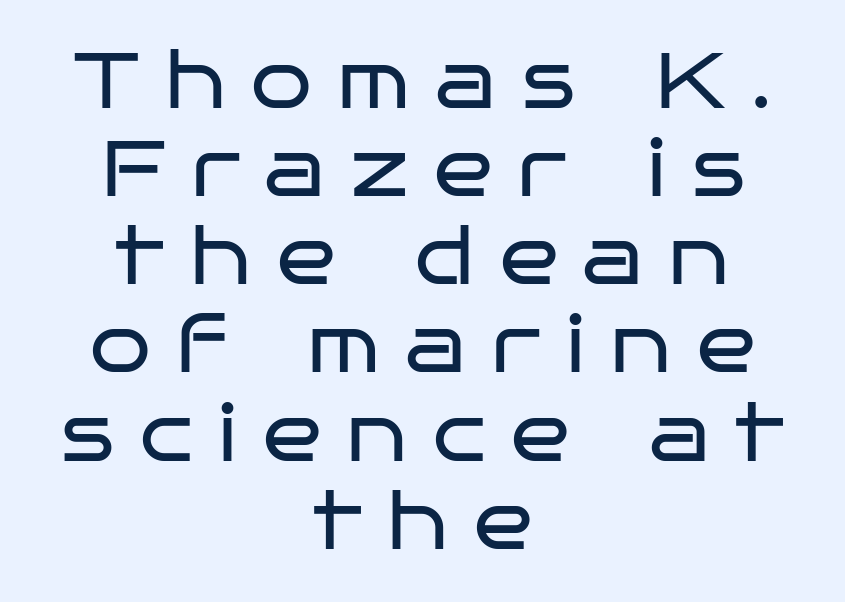
{"serif": "no", "italic": "no", "bold": "no", "weight": "regular", "width": "wide", "stroke_contrast": "low", "x_height": "large", "monospaced": "no", "underline": "no", "align": "center", "line_spacing": "tight", "line_spacing_ratio": 1.13, "letter_spacing": "wide", "letter_spacing_em": 0.33, "glyph_px": 78}
